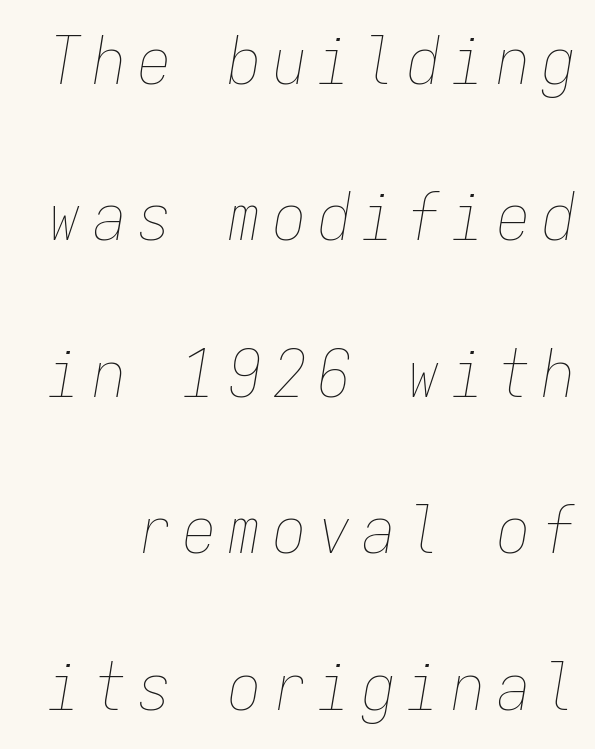
Q: Is the text bold? A: No.
Q: Is the text italic (slanted)? A: Yes, it leans right by about 9 degrees.
Q: Is the text underlined? A: No.
Q: Is the spacing between lines tight, normal or loose? A: Loose.
Q: Width (condensed, normal, or wide)? A: Condensed.
Q: Stroke contrast? A: Low.
Q: x-height? A: Medium.
Q: Monospaced? A: Yes.
